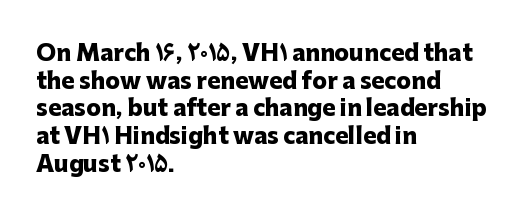
Q: Is the text bold? A: Yes.
Q: Is the text italic (slanted)? A: No, it is upright.
Q: Is the text underlined? A: No.
Q: How is the paragraph aligned? A: Left-aligned.
Q: Is the spacing between letters normal or unusually wide? A: Normal.
Q: Is the spacing between lines tight, normal or loose? A: Normal.
